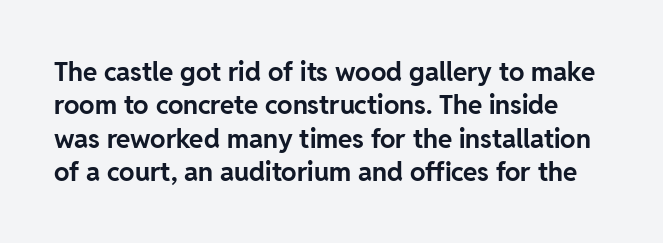
{"italic": "no", "bold": "yes", "underline": "no", "line_spacing": "normal", "line_spacing_ratio": 1.28, "letter_spacing": "normal", "letter_spacing_em": 0.0, "glyph_px": 26}
